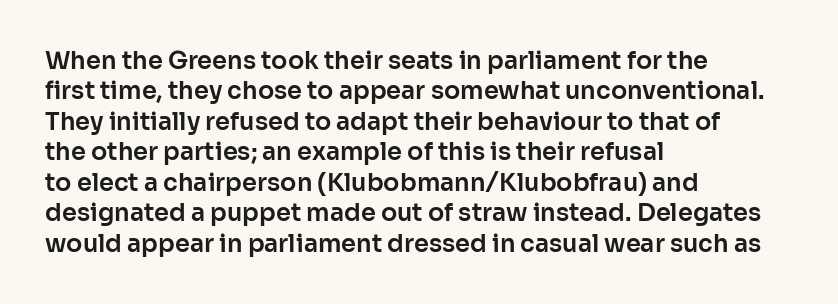
Unmarked baselines from the first word to the last. Short and long lines alike share a common starting point at left. The horizontal fit of the characters is conventional and even. Leading matches the norm, producing a regular column. In terms of posture, this sample is upright.
